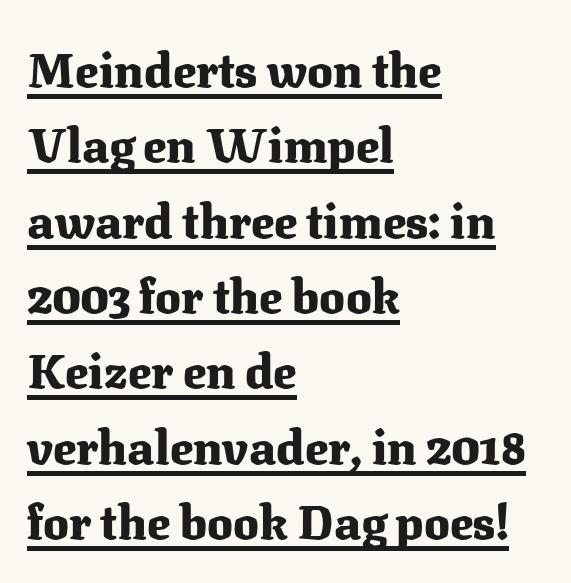
Q: Is the text bold? A: Yes.
Q: Is the text italic (slanted)? A: No, it is upright.
Q: Is the typeface a serif or a sans-serif typeface? A: Serif.
Q: Is the text underlined? A: Yes.
Q: How is the paragraph aligned? A: Left-aligned.
Q: Is the spacing between letters normal or unusually wide? A: Normal.
Q: Is the spacing between lines tight, normal or loose? A: Normal.
Q: Width (condensed, normal, or wide)? A: Normal.
Q: Stroke contrast? A: Medium.
Q: x-height? A: Medium.
Q: Monospaced? A: No.
